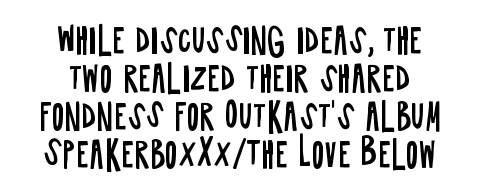
Q: Is the text bold? A: No.
Q: Is the text italic (slanted)? A: No, it is upright.
Q: Is the typeface a serif or a sans-serif typeface? A: Sans-serif.
Q: Is the text underlined? A: No.
Q: How is the paragraph aligned? A: Centered.
Q: Is the spacing between letters normal or unusually wide? A: Normal.
Q: Is the spacing between lines tight, normal or loose? A: Tight.
Q: Width (condensed, normal, or wide)? A: Condensed.
Q: Stroke contrast? A: Low.
Q: x-height? A: Large.
Q: Monospaced? A: No.
